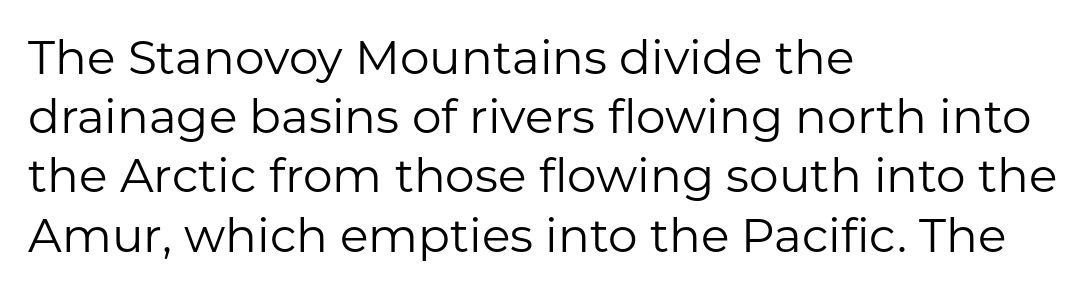
Q: Is the text bold? A: No.
Q: Is the text italic (slanted)? A: No, it is upright.
Q: Is the typeface a serif or a sans-serif typeface? A: Sans-serif.
Q: Is the text underlined? A: No.
Q: How is the paragraph aligned? A: Left-aligned.
Q: Is the spacing between letters normal or unusually wide? A: Normal.
Q: Is the spacing between lines tight, normal or loose? A: Normal.
Q: Width (condensed, normal, or wide)? A: Normal.
Q: Stroke contrast? A: Low.
Q: x-height? A: Medium.
Q: Monospaced? A: No.
